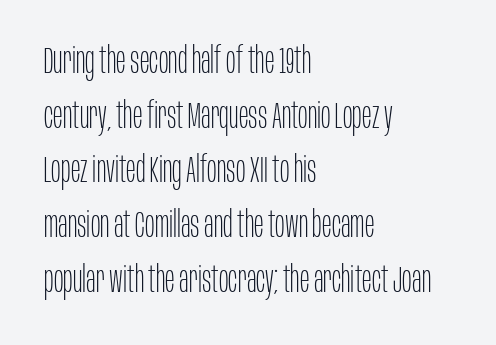
Quick note: interline space is typical. Tracking here is standard; glyphs follow each other at the usual distance. The paragraph has a hard left edge and a soft right edge. A typesetter would call this proportional, since set widths differ per character. The font family rendered here belongs to the sans-serif group.
